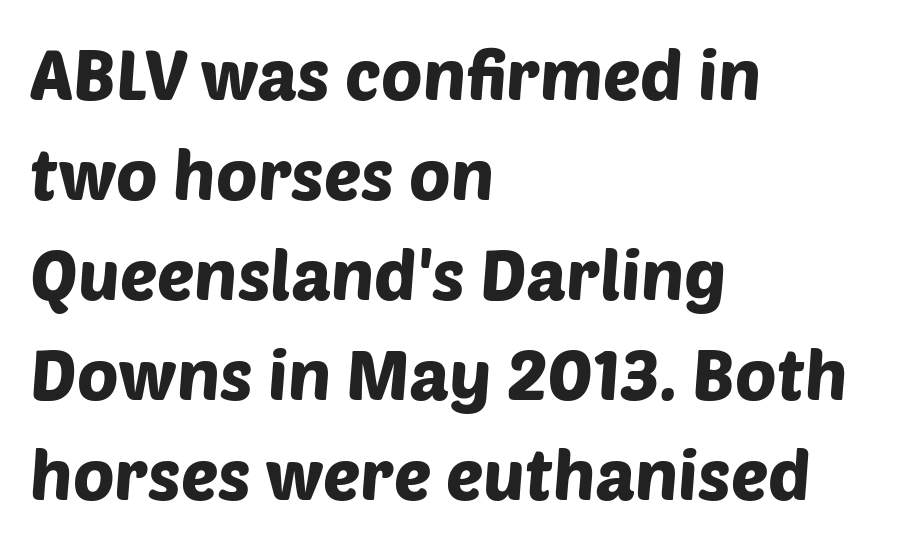
Q: Is the typeface a serif or a sans-serif typeface? A: Sans-serif.
Q: Is the text underlined? A: No.
Q: How is the paragraph aligned? A: Left-aligned.
Q: Is the spacing between letters normal or unusually wide? A: Normal.
Q: Is the spacing between lines tight, normal or loose? A: Normal.
Q: Width (condensed, normal, or wide)? A: Normal.
Q: Stroke contrast? A: Low.
Q: x-height? A: Large.
Q: Monospaced? A: No.
